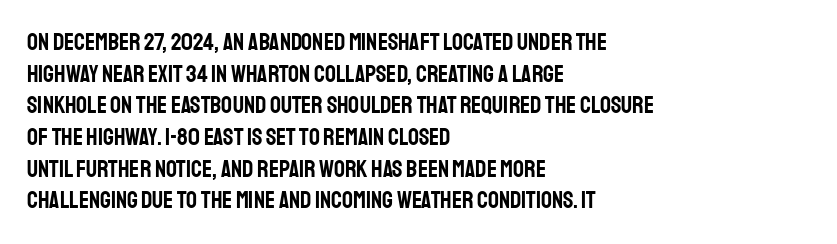
Q: Is the text italic (slanted)? A: No, it is upright.
Q: Is the text underlined? A: No.
Q: How is the paragraph aligned? A: Left-aligned.
Q: Is the spacing between letters normal or unusually wide? A: Normal.
Q: Is the spacing between lines tight, normal or loose? A: Normal.
